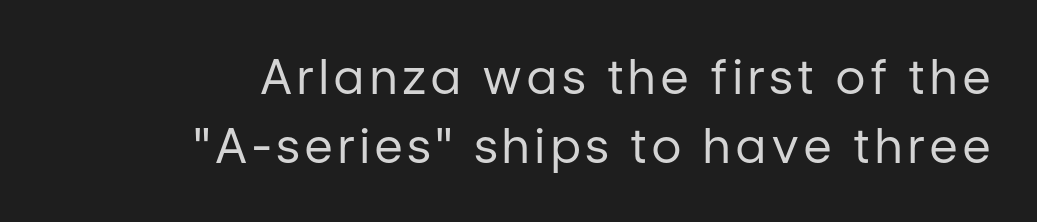
You can tell from the bare stems that sans-serif type was used. Compared with a flush-left layout, this one pins lines to the opposite, right side. This sample has the flowing, uneven cadence of proportional lettering. This block has exactly the height ordinary leading produces. The strokes are not fattened; the text isn't bold. Glance below the letters and you will spot only blank space.
